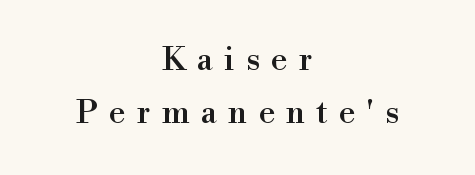
The words here are not underlined. Notice how descenders clear the ascenders below comfortably — that's standard leading. Font category for this specimen: serif. The text block is weighted toward neither margin, spreading evenly from the middle.
